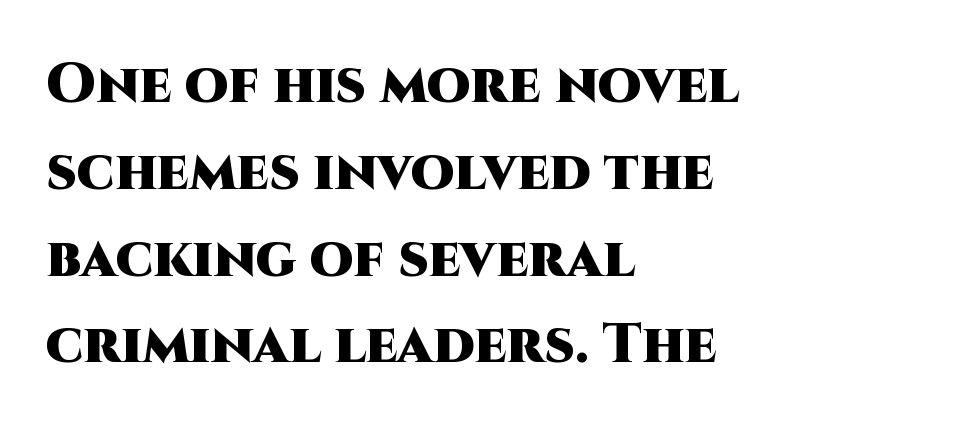
Proportional: the letters do not fall into vertical columns. As a designer I'd log this as weight 700, bold. The letters carry no serifs — their stems end cleanly without finishing strokes. A clean baseline with only descenders dipping below it. Posture: upright roman.
